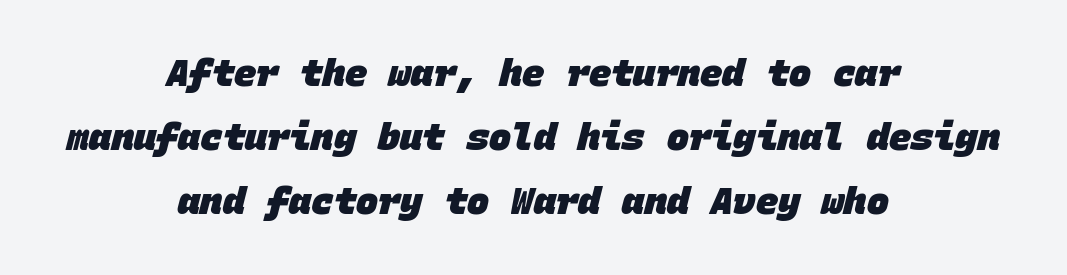
The image shows 37 px heavy sans-serif type, monospaced; set centered, line spacing 1.73x, normal letter spacing, not underlined; low stroke contrast and a large x-height.
